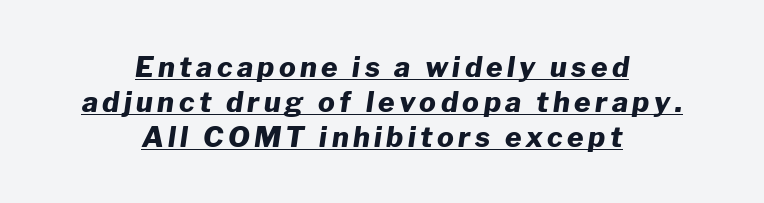
Whoever set this chose a conventional vertical rhythm. The rendering uses the underline text-decoration. Characters are canted at an angle relative to the baseline's perpendicular. The lines in this sample share a center point and differ in where they start and stop.
